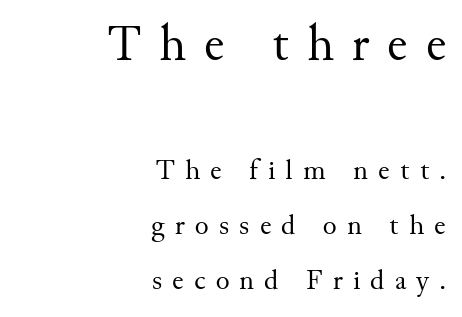
Notice how the passage keeps a crisp vertical edge on the right only. Vertically, the passage feels expansive, rows floating well apart. Rendered with straight, roman letterforms. Look at the tracking — it's clearly loosened, letters drifting apart. You get the large type first, then a drop to smaller type.
